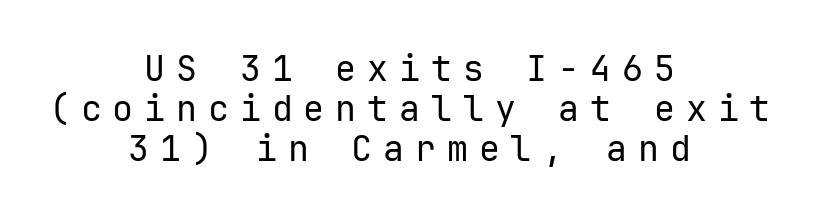
The image shows 35 px regular-weight sans-serif type, upright, monospaced; set centered, tight line spacing (1.14x), unusually wide letter spacing (+0.31 em), not underlined; low stroke contrast and a medium x-height.
